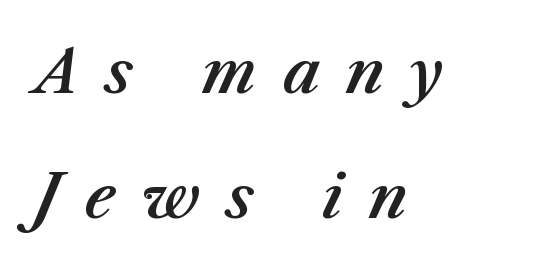
Q: Is the text italic (slanted)? A: Yes, it leans right by about 23 degrees.
Q: Is the text underlined? A: No.
Q: How is the paragraph aligned? A: Left-aligned.
Q: Is the spacing between letters normal or unusually wide? A: Unusually wide.
Q: Is the spacing between lines tight, normal or loose? A: Loose.
Q: Width (condensed, normal, or wide)? A: Normal.
Q: Stroke contrast? A: Medium.
Q: x-height? A: Medium.
Q: Monospaced? A: No.
